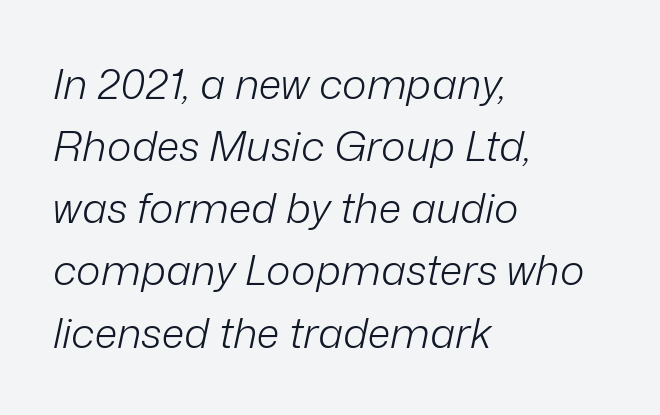
The image shows 42 px light type, italic (leaning right); set left-aligned, normal line spacing (1.48x), normal letter spacing, not underlined; low stroke contrast and a medium x-height.
